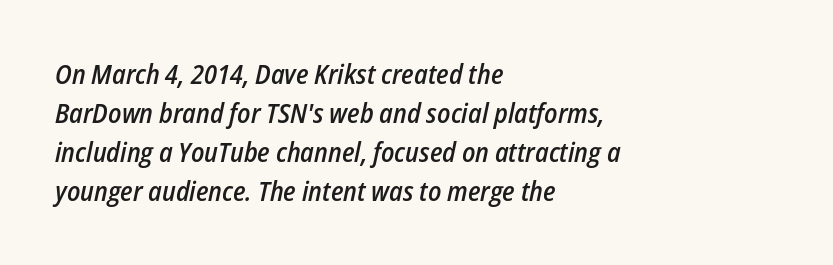
{"italic": "yes", "lean": "right", "slant_degrees": 12, "bold": "semi", "underline": "no", "align": "left", "line_spacing": "normal", "line_spacing_ratio": 1.45, "letter_spacing": "normal", "letter_spacing_em": 0.0, "glyph_px": 27}
